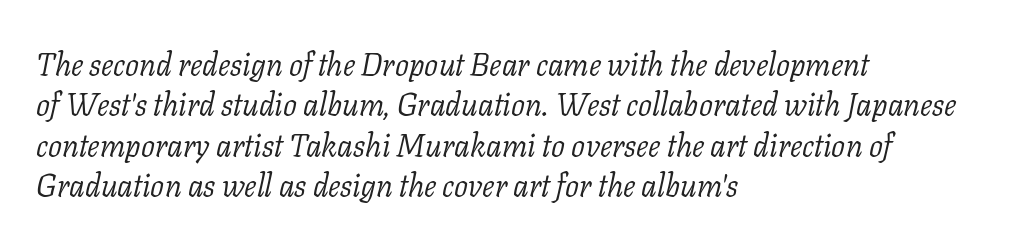
The lines sit at an ordinary, default distance from one another. Old-style or modern, the face here clearly has serifs. Is the type slanted? Yes — the strokes lean at a clear angle. Proportional: the letters do not fall into vertical columns.
